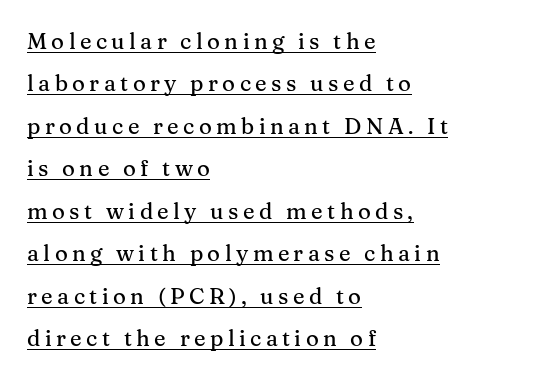
The image shows 22 px text type, upright; set left-aligned, loose line spacing (1.93x), unusually wide letter spacing (+0.2 em), underlined.
